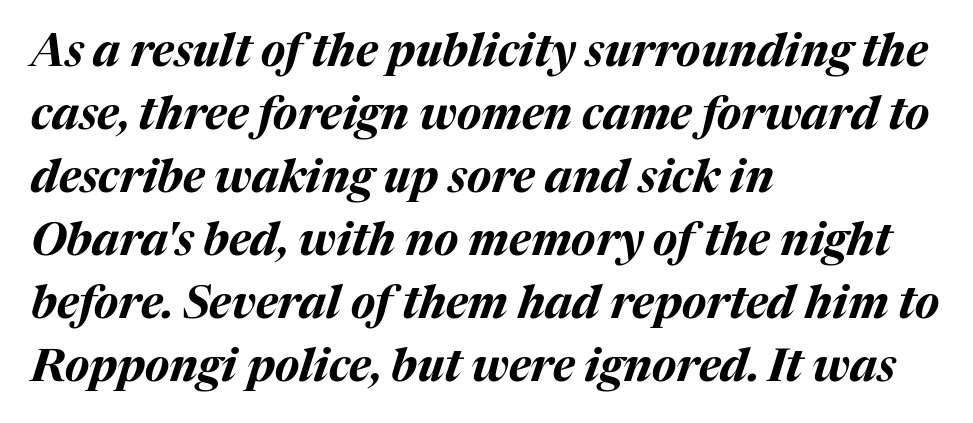
The face used here is proportionally spaced, like ordinary book or web type. Does the lettering tilt? It does — this is italic. Is there much room between lines? A standard amount, neither cramped nor airy. Honestly, the letter spacing is just normal — you wouldn't notice it. Stroke thickness is high; the sample reads as a true bold. Descenders are the only things crossing below the line.
